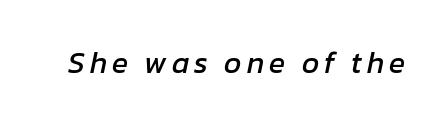
{"italic": "yes", "lean": "right", "slant_degrees": 12, "width": "normal", "stroke_contrast": "low", "x_height": "medium", "monospaced": "no", "underline": "no", "glyph_px": 30}
